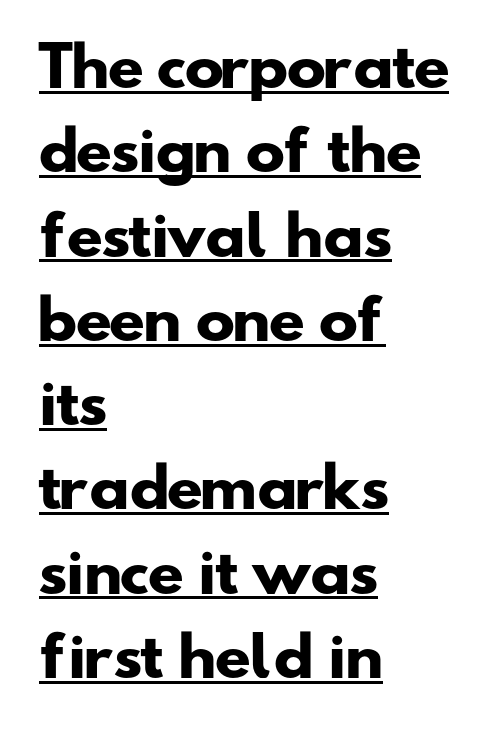
Compared with undecorated copy, this sample adds a rule below the words. Heavy, bold letterforms. Here the designer chose a conventional face with non-uniform glyph widths. The passage is arranged the way most books set body copy — flush left. Line spacing here is normal.
